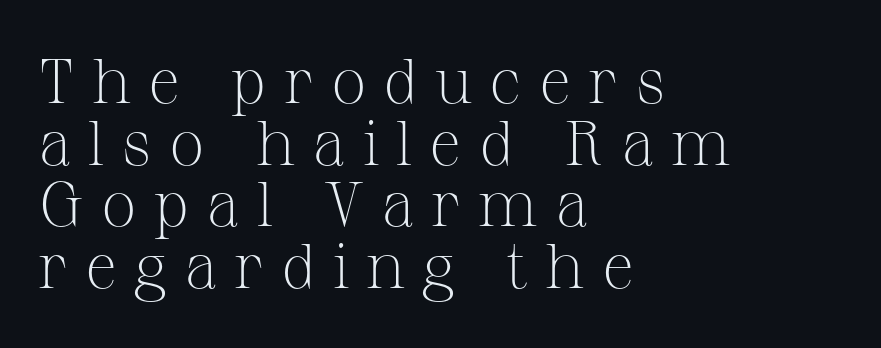
Q: Is the text bold? A: No.
Q: Is the text italic (slanted)? A: No, it is upright.
Q: Is the typeface a serif or a sans-serif typeface? A: Serif.
Q: Is the text underlined? A: No.
Q: How is the paragraph aligned? A: Left-aligned.
Q: Is the spacing between letters normal or unusually wide? A: Unusually wide.
Q: Is the spacing between lines tight, normal or loose? A: Tight.
Q: Width (condensed, normal, or wide)? A: Normal.
Q: Stroke contrast? A: Medium.
Q: x-height? A: Medium.
Q: Monospaced? A: No.
